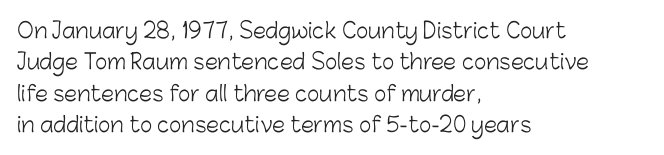
{"italic": "no", "bold": "no", "underline": "no", "align": "left", "line_spacing": "normal", "line_spacing_ratio": 1.49, "letter_spacing": "normal", "letter_spacing_em": 0.0, "glyph_px": 21}
